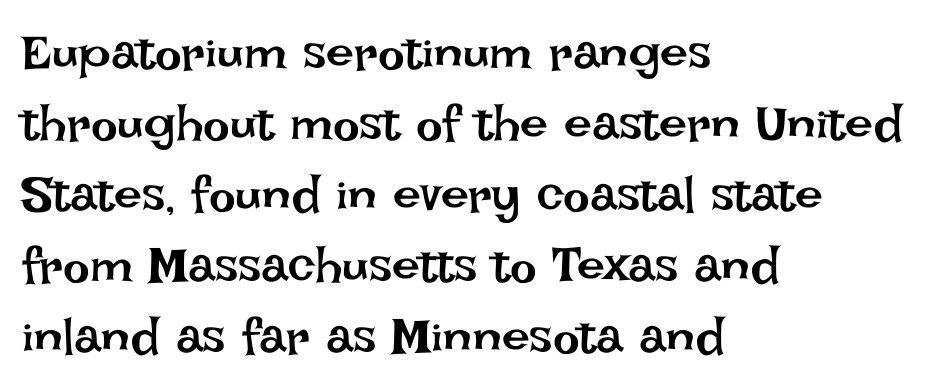
{"italic": "no", "bold": "no", "weight": "regular", "width": "normal", "stroke_contrast": "low", "x_height": "large", "monospaced": "no", "underline": "no", "align": "left", "line_spacing": "normal", "line_spacing_ratio": 1.42, "letter_spacing": "normal", "letter_spacing_em": 0.0, "glyph_px": 50}
